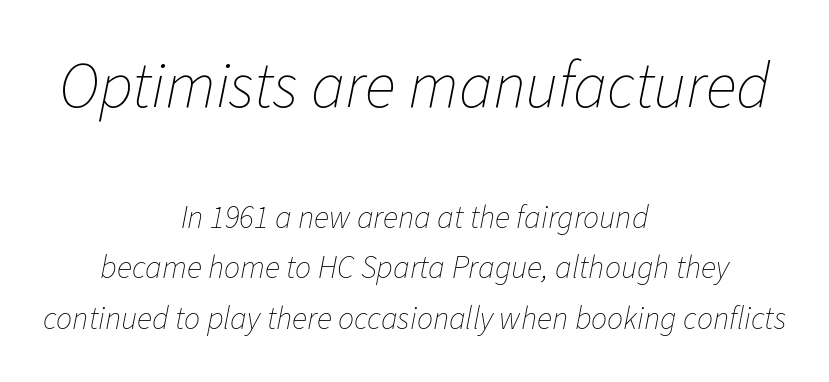
Leading: standard. Is the lower block the larger one? No — the upper block carries the bigger type. Check under the words: just untouched page. Words appear dense and cohesive because spacing is normal. A centered setting, common on invitations and titles, is used for this passage. The passage shown is typed in a proportional face where columns would drift.
